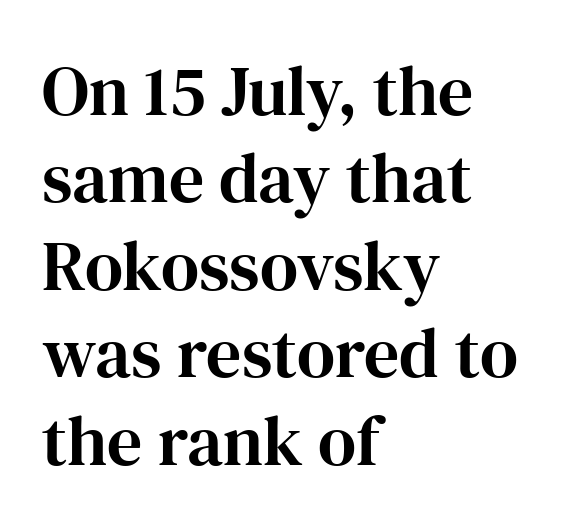
Horizontally, the lines are justified to the leading edge only. Upright lettering throughout. The typeface chosen for these lines features serifs. Leading matches the norm, producing a regular column. Nobody drew a line under any word here. This sample has the flowing, uneven cadence of proportional lettering.
